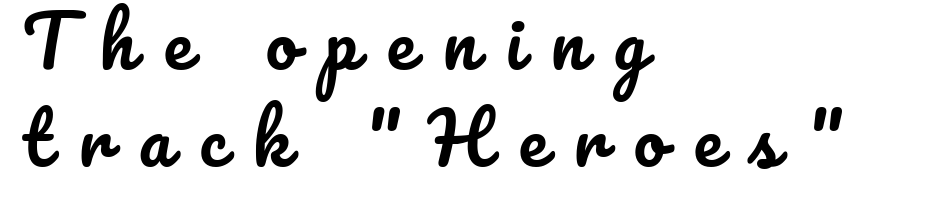
{"width": "normal", "stroke_contrast": "low", "x_height": "small", "monospaced": "no", "underline": "no", "align": "left", "line_spacing": "normal", "line_spacing_ratio": 1.37, "letter_spacing": "wide", "letter_spacing_em": 0.39, "glyph_px": 71}
